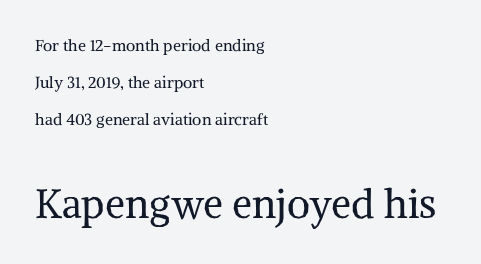
Letterform terminals end in serifs throughout the passage. The block sitting lower on the canvas is the one with enlarged characters. A typesetter would mark this as roman, not italic. Is this a fixed-width face? No — the glyphs have proportional, varying widths.
